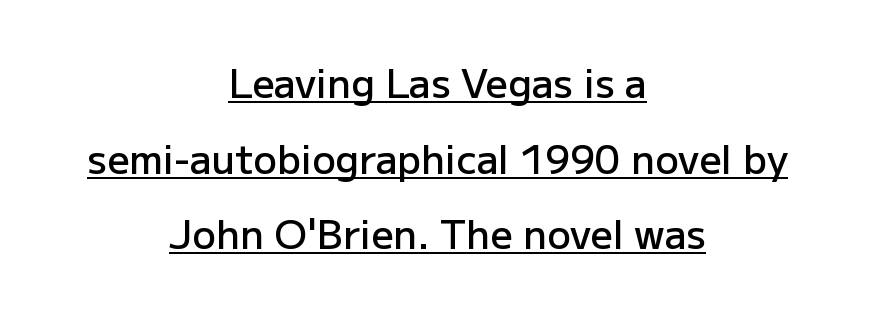
The image shows 39 px semibold sans-serif type, upright; set centered, loose line spacing (1.94x), normal letter spacing, underlined; low stroke contrast and a medium x-height.
